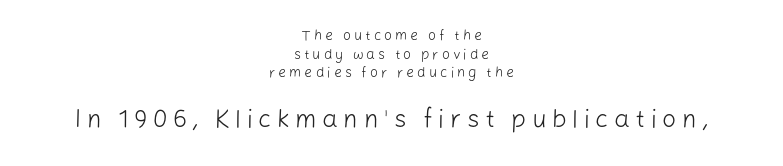
The image shows 25 px text type, upright; set centered, normal line spacing (1.33x), unusually wide letter spacing (+0.22 em), not underlined; the second (bottom) block is 1.79x larger.
